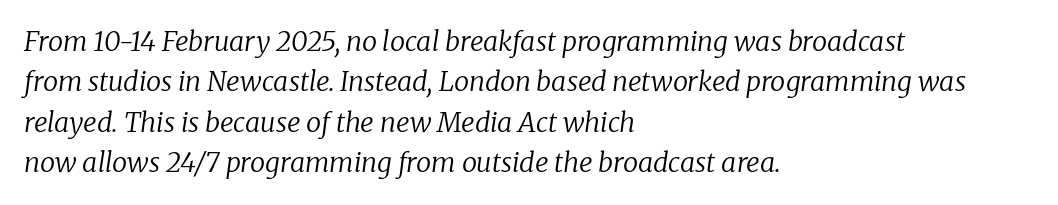
The image shows 27 px text type, italic (leaning right); set left-aligned, normal line spacing (1.5x), normal letter spacing, not underlined.
